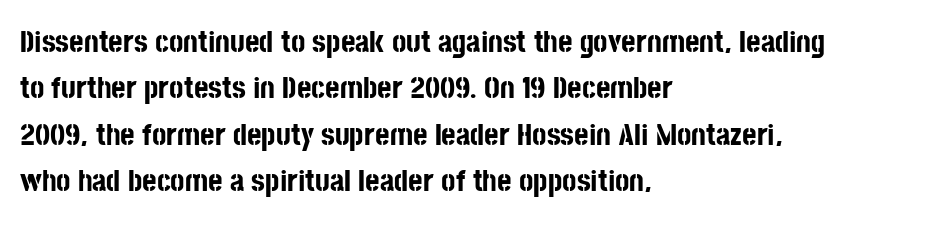
The image shows 31 px bold, condensed sans-serif type, upright; set left-aligned, normal line spacing (1.5x), normal letter spacing, not underlined; low stroke contrast and a large x-height.
